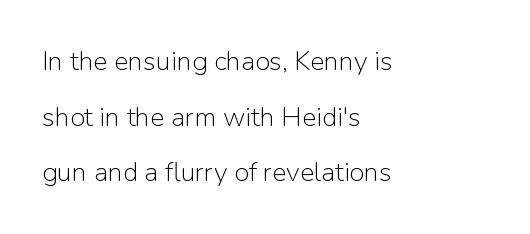
{"italic": "no", "bold": "no", "underline": "no", "align": "left", "line_spacing": "loose", "line_spacing_ratio": 2.06, "letter_spacing": "normal", "letter_spacing_em": 0.0, "glyph_px": 27}
